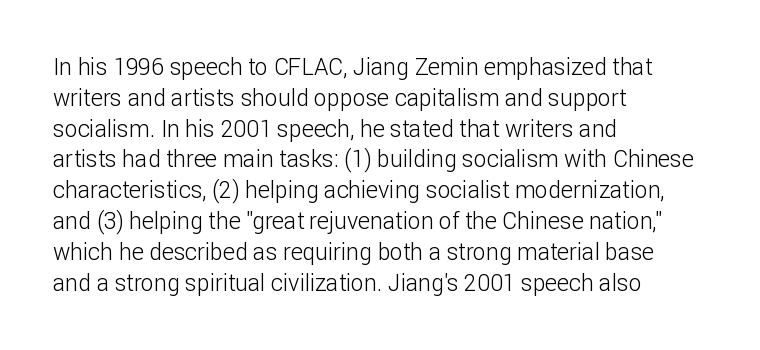
{"italic": "no", "bold": "no", "underline": "no", "align": "left", "line_spacing": "normal", "line_spacing_ratio": 1.34, "letter_spacing": "normal", "letter_spacing_em": 0.0, "glyph_px": 23}
